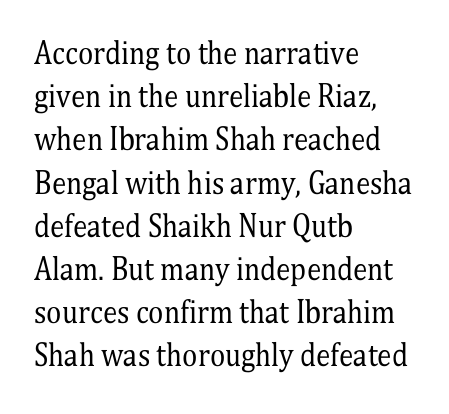
Font category for this specimen: serif. Inter-character spacing is left at the font's built-in metrics. Upright lettering throughout. The passage is arranged the way most books set body copy — flush left. You could not count columns in this text — the font is proportionally spaced. The area under the type is left untouched.
